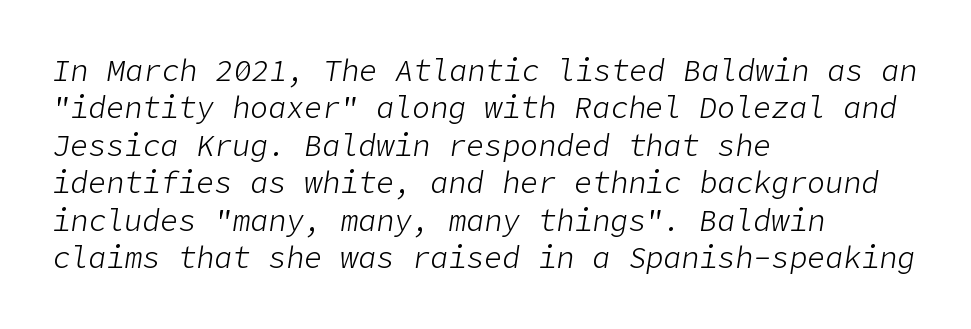
Horizontal bands of white between lines are of average thickness. How are the letters spaced? Ordinarily, with no added tracking. Weight: regular or lighter. Is the type slanted? Yes — the strokes lean at a clear angle.
